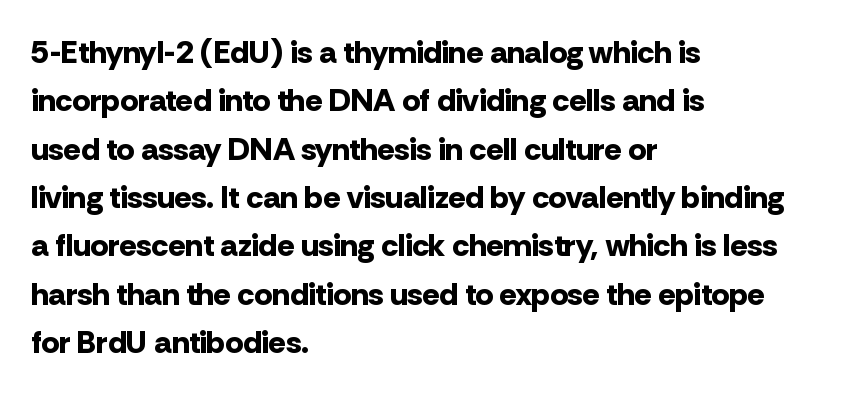
{"serif": "no", "italic": "no", "bold": "yes", "weight": "bold", "width": "normal", "stroke_contrast": "low", "x_height": "medium", "monospaced": "no", "underline": "no", "align": "left", "line_spacing": "normal", "line_spacing_ratio": 1.51, "letter_spacing": "normal", "letter_spacing_em": 0.0, "glyph_px": 32}
